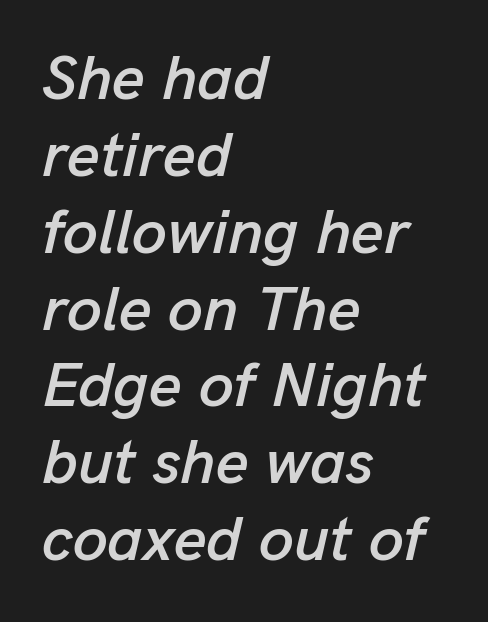
{"italic": "yes", "lean": "right", "slant_degrees": 13, "width": "normal", "stroke_contrast": "low", "x_height": "medium", "monospaced": "no", "underline": "no", "align": "left", "line_spacing_ratio": 1.22, "letter_spacing": "normal", "letter_spacing_em": 0.0, "glyph_px": 63}
